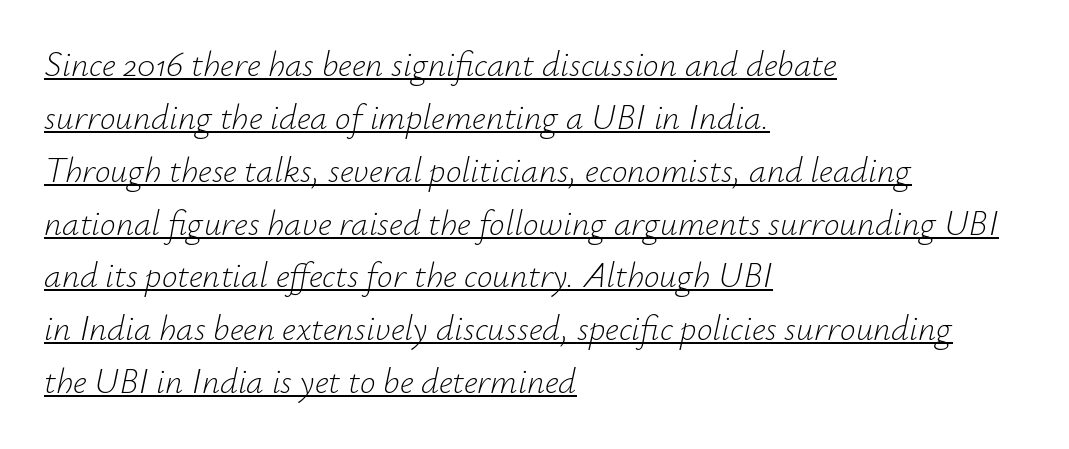
{"italic": "yes", "lean": "right", "slant_degrees": 12, "bold": "no", "weight": "light", "width": "normal", "stroke_contrast": "low", "x_height": "small", "monospaced": "no", "underline": "yes", "align": "left", "line_spacing": "normal", "line_spacing_ratio": 1.51, "letter_spacing": "normal", "letter_spacing_em": 0.0, "glyph_px": 35}
